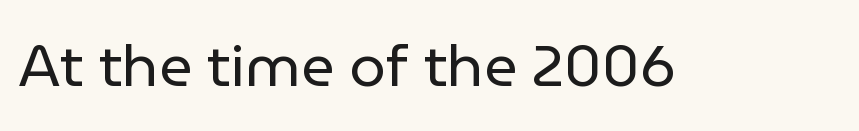
The image shows 58 px regular-weight sans-serif type, upright; set normal letter spacing, not underlined; low stroke contrast and a medium x-height.
